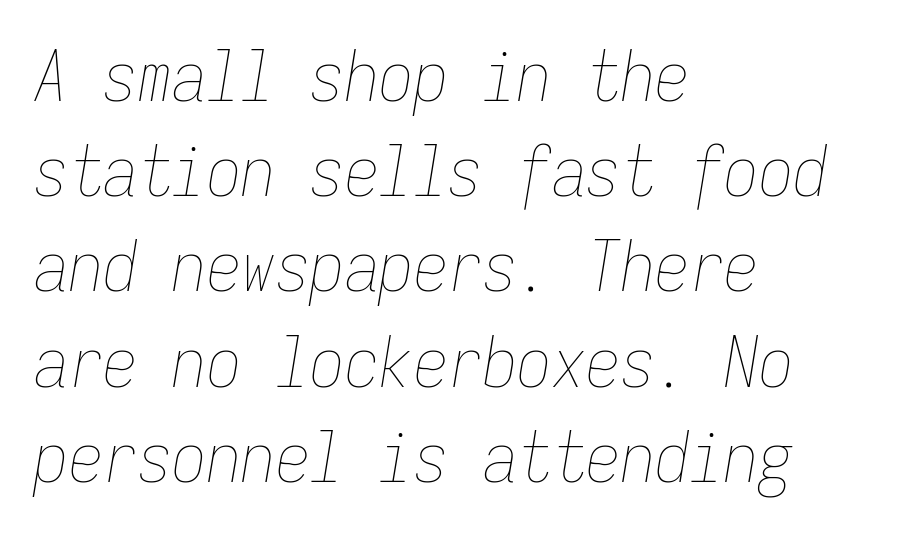
The image shows 69 px thin, condensed type, italic (leaning right), monospaced; set left-aligned, normal line spacing (1.38x), normal letter spacing, not underlined; low stroke contrast and a medium x-height.
